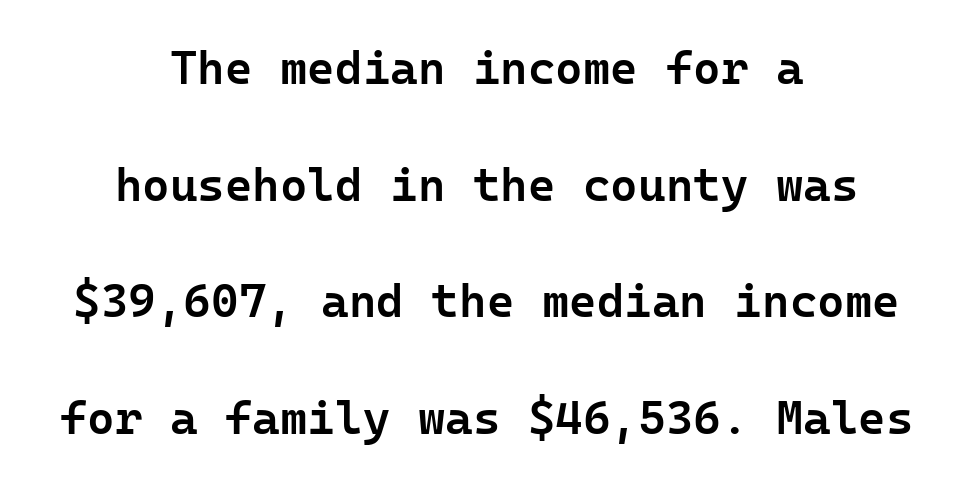
{"serif": "no", "italic": "no", "bold": "semi", "weight": "semibold", "width": "normal", "stroke_contrast": "low", "x_height": "medium", "underline": "no", "align": "center", "line_spacing": "loose", "line_spacing_ratio": 2.48, "letter_spacing": "normal", "letter_spacing_em": 0.0, "glyph_px": 47}
